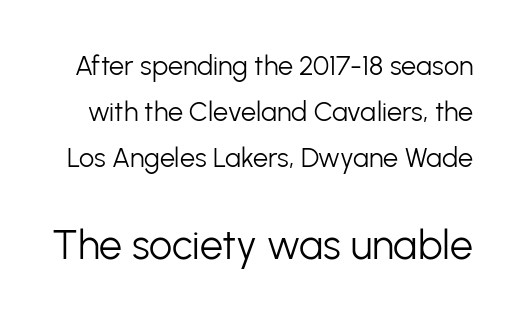
Q: Is the text bold? A: No.
Q: Is the text italic (slanted)? A: No, it is upright.
Q: Is the typeface a serif or a sans-serif typeface? A: Sans-serif.
Q: Is the text underlined? A: No.
Q: Is the spacing between letters normal or unusually wide? A: Normal.
Q: Which block of text is set in a larger size, the first (top) or the second (bottom)? A: The second (bottom) one.
Q: Width (condensed, normal, or wide)? A: Normal.
Q: Stroke contrast? A: Low.
Q: x-height? A: Medium.
Q: Monospaced? A: No.
